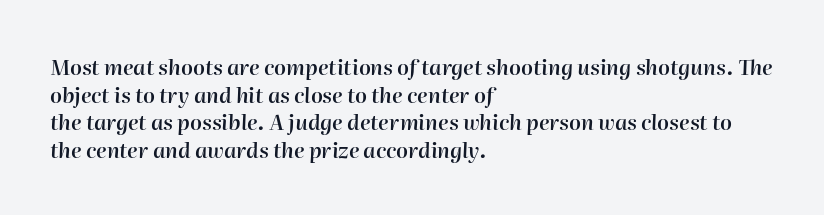
The space directly below the letters is spotless. Is there much room between lines? A standard amount, neither cramped nor airy. The line texture is even and compact thanks to regular tracking. Strokes here are thickened, but only to semibold level. The rendering anchors every line to the left-hand side. The passage shown leans; its letterforms are oblique.
